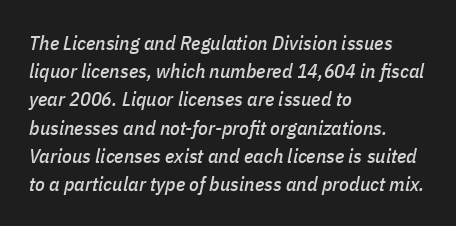
The image shows 20 px text type, italic (leaning right); set left-aligned, normal line spacing (1.41x), normal letter spacing, not underlined.
